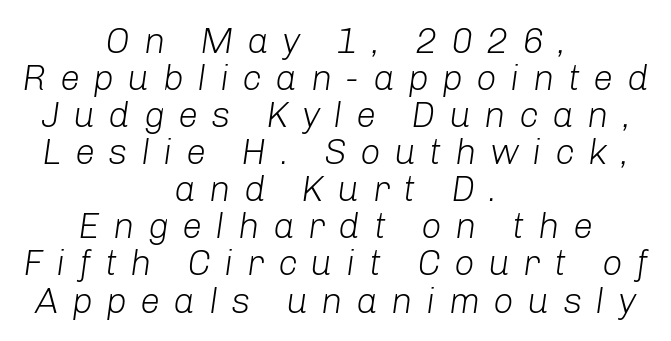
{"italic": "yes", "lean": "right", "slant_degrees": 8, "bold": "no", "weight": "light", "width": "normal", "stroke_contrast": "low", "x_height": "medium", "monospaced": "no", "underline": "no", "align": "center", "line_spacing": "tight", "line_spacing_ratio": 1.03, "letter_spacing": "wide", "letter_spacing_em": 0.37, "glyph_px": 36}
